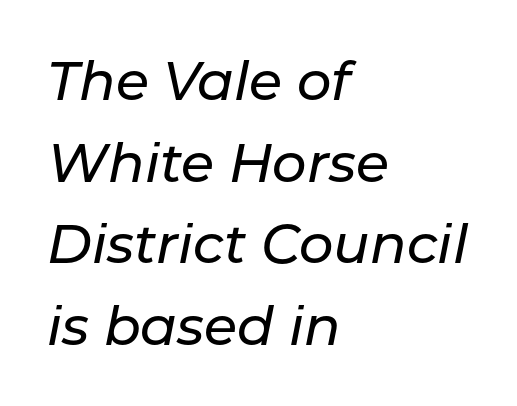
{"italic": "yes", "lean": "right", "slant_degrees": 11, "width": "normal", "stroke_contrast": "low", "x_height": "medium", "monospaced": "no", "underline": "no", "align": "left", "line_spacing": "normal", "line_spacing_ratio": 1.51, "letter_spacing": "normal", "letter_spacing_em": 0.0, "glyph_px": 54}
